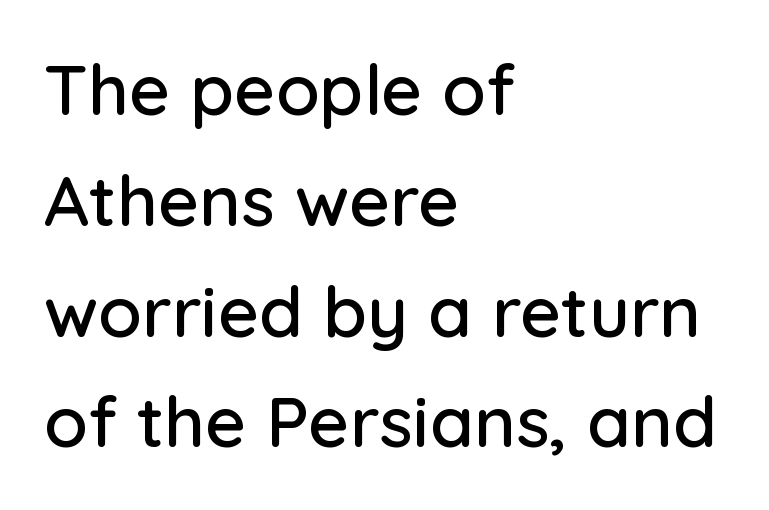
The image shows 71 px sans-serif type, upright; set left-aligned, normal line spacing (1.56x), normal letter spacing, not underlined; low stroke contrast and a medium x-height.
